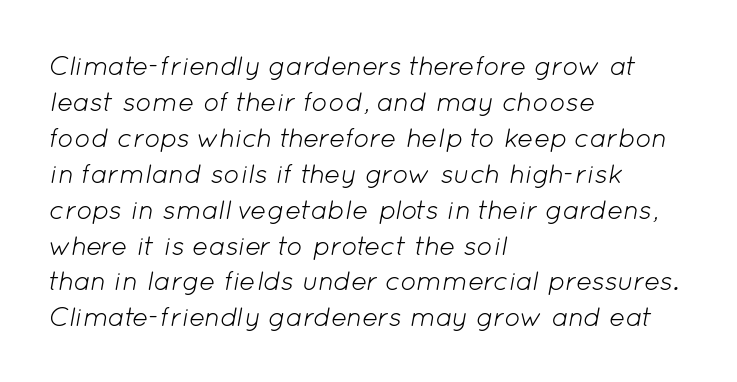
{"italic": "yes", "lean": "right", "slant_degrees": 12, "bold": "no", "underline": "no", "align": "left", "line_spacing": "normal", "line_spacing_ratio": 1.33, "letter_spacing": "normal", "letter_spacing_em": 0.0, "glyph_px": 27}
